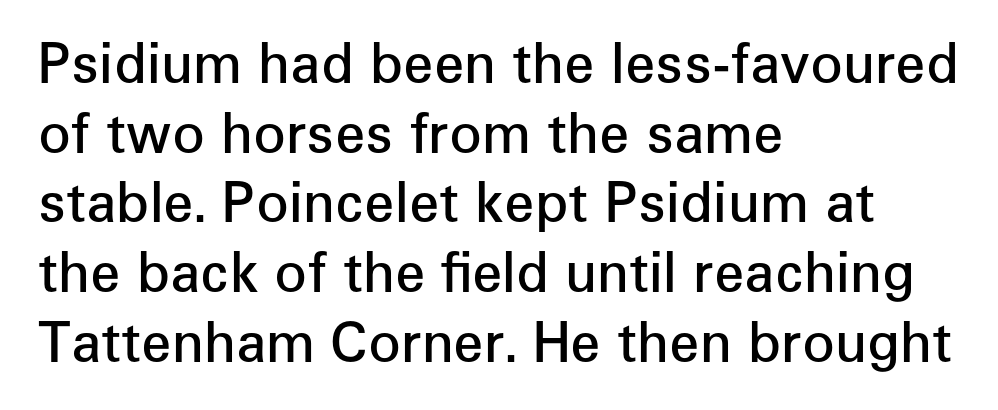
Q: Is the text bold? A: Semi-bold.
Q: Is the text italic (slanted)? A: No, it is upright.
Q: Is the typeface a serif or a sans-serif typeface? A: Sans-serif.
Q: Is the text underlined? A: No.
Q: How is the paragraph aligned? A: Left-aligned.
Q: Is the spacing between letters normal or unusually wide? A: Normal.
Q: Is the spacing between lines tight, normal or loose? A: Normal.
Q: Width (condensed, normal, or wide)? A: Normal.
Q: Stroke contrast? A: Low.
Q: x-height? A: Medium.
Q: Monospaced? A: No.
